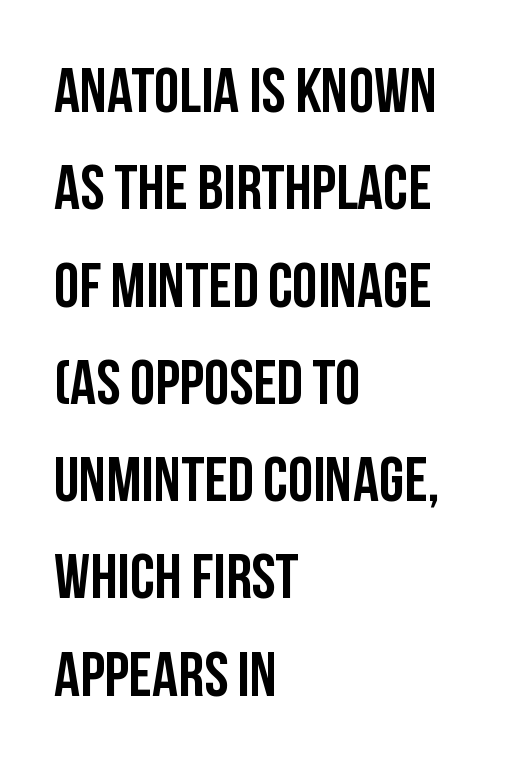
{"serif": "no", "italic": "no", "width": "condensed", "stroke_contrast": "low", "x_height": "large", "monospaced": "no", "underline": "no", "align": "left", "line_spacing": "normal", "line_spacing_ratio": 1.52, "letter_spacing": "normal", "letter_spacing_em": 0.0, "glyph_px": 64}
